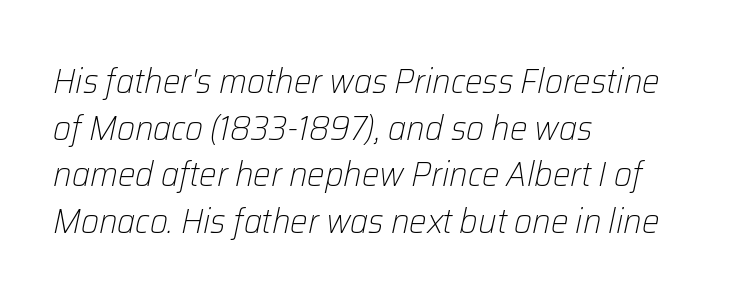
{"italic": "yes", "lean": "right", "slant_degrees": 12, "bold": "no", "weight": "light", "width": "normal", "stroke_contrast": "low", "x_height": "medium", "monospaced": "no", "underline": "no", "align": "left", "line_spacing": "normal", "line_spacing_ratio": 1.33, "letter_spacing": "normal", "letter_spacing_em": 0.0, "glyph_px": 35}
